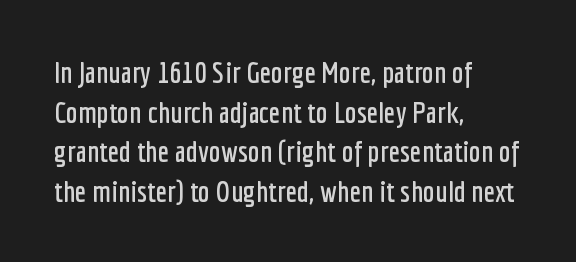
Line starts are locked; line ends wander. Glance below the letters and you will spot only blank space. Each letter keeps its own natural width here, so spacing adapts to shape. Summary of vertical rhythm: regular, with standard interline spacing.
